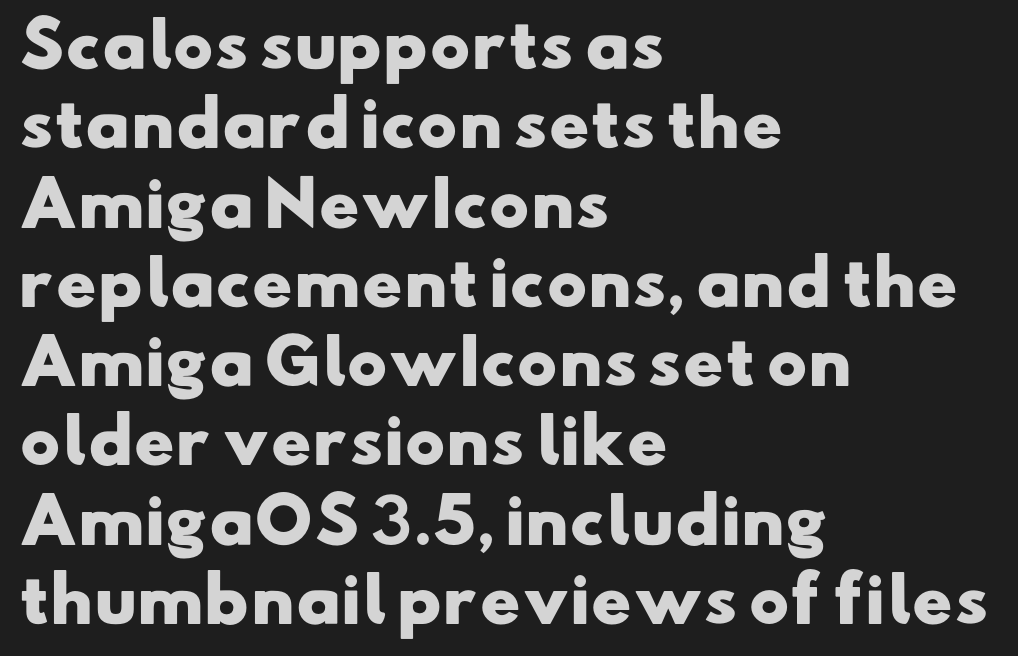
Q: Is the text bold? A: Yes.
Q: Is the typeface a serif or a sans-serif typeface? A: Sans-serif.
Q: Is the text underlined? A: No.
Q: How is the paragraph aligned? A: Left-aligned.
Q: Is the spacing between letters normal or unusually wide? A: Normal.
Q: Is the spacing between lines tight, normal or loose? A: Normal.
Q: Width (condensed, normal, or wide)? A: Wide.
Q: Stroke contrast? A: Low.
Q: x-height? A: Small.
Q: Monospaced? A: No.
